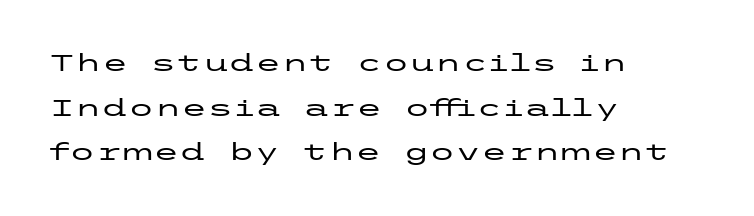
{"italic": "no", "underline": "no", "align": "left", "line_spacing_ratio": 1.86, "letter_spacing": "normal", "letter_spacing_em": 0.0, "glyph_px": 24}
